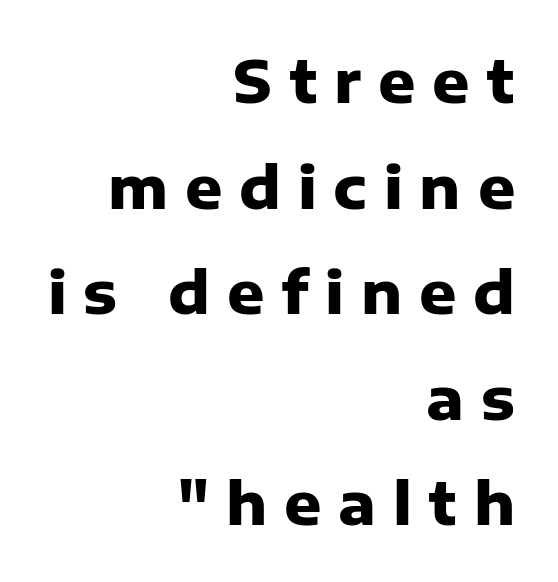
Q: Is the text bold? A: Yes.
Q: Is the text italic (slanted)? A: No, it is upright.
Q: Is the typeface a serif or a sans-serif typeface? A: Sans-serif.
Q: Is the text underlined? A: No.
Q: How is the paragraph aligned? A: Right-aligned.
Q: Is the spacing between letters normal or unusually wide? A: Unusually wide.
Q: Width (condensed, normal, or wide)? A: Normal.
Q: Stroke contrast? A: Low.
Q: x-height? A: Medium.
Q: Monospaced? A: No.
